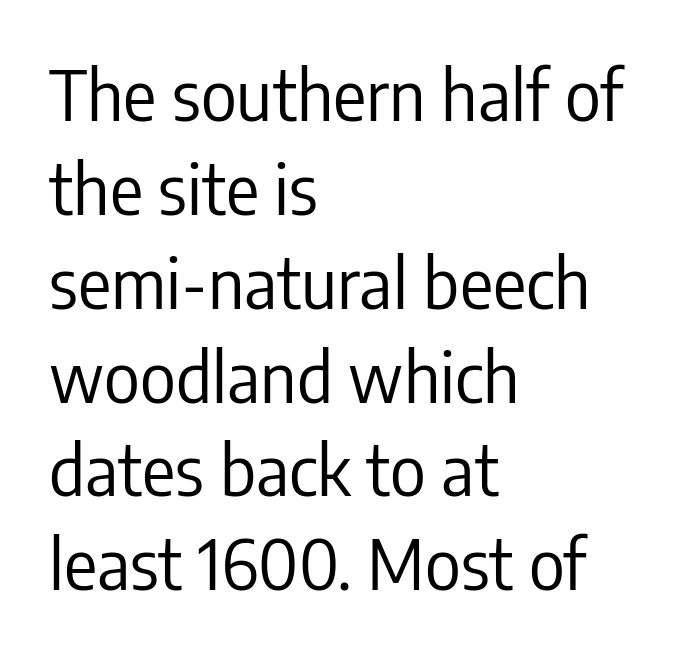
{"serif": "no", "italic": "no", "bold": "no", "weight": "regular", "width": "condensed", "stroke_contrast": "low", "x_height": "medium", "monospaced": "no", "underline": "no", "align": "left", "line_spacing": "normal", "line_spacing_ratio": 1.36, "letter_spacing": "normal", "letter_spacing_em": 0.0, "glyph_px": 69}
